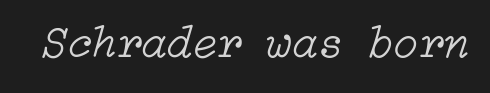
The image shows 46 px light type, italic (leaning right); set normal letter spacing, not underlined; low stroke contrast and a medium x-height.
